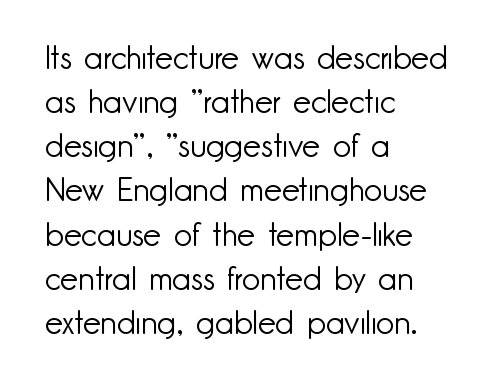
The image shows 32 px light sans-serif type, upright; set left-aligned, normal line spacing (1.38x), normal letter spacing, not underlined; low stroke contrast and a small x-height.
